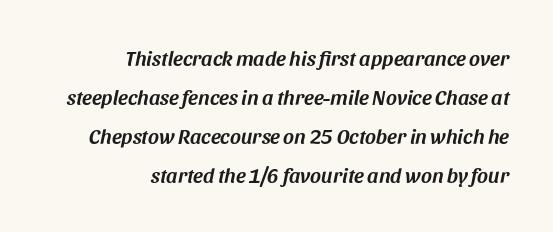
Compared with a flush-left layout, this one pins lines to the opposite, right side. Characters follow at the spacing the type designer built in. Underline: absent. Italic? Definitely — the glyphs are oblique.
